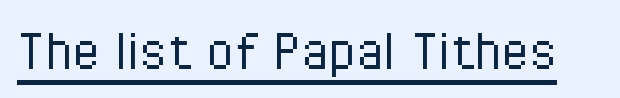
The image shows 63 px light, condensed sans-serif type, upright; set normal letter spacing, underlined; low stroke contrast and a medium x-height.
